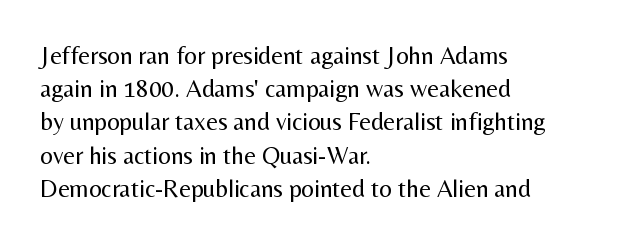
{"italic": "no", "bold": "no", "underline": "no", "align": "left", "line_spacing": "normal", "line_spacing_ratio": 1.33, "letter_spacing": "normal", "letter_spacing_em": 0.0, "glyph_px": 25}
